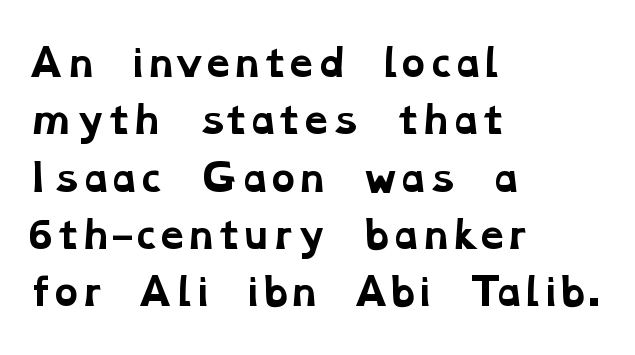
{"serif": "yes", "bold": "yes", "weight": "bold", "width": "wide", "stroke_contrast": "low", "x_height": "medium", "monospaced": "no", "underline": "no", "align": "left", "line_spacing": "normal", "line_spacing_ratio": 1.55, "letter_spacing": "normal", "letter_spacing_em": 0.0, "glyph_px": 37}
